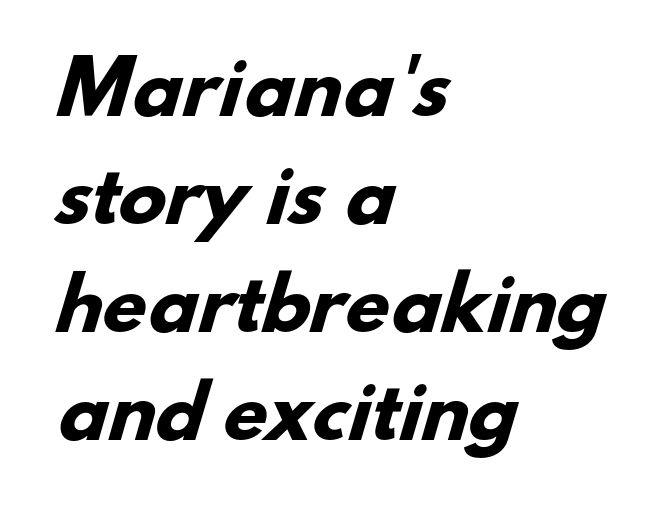
The image shows 71 px heavy sans-serif type; set left-aligned, normal line spacing (1.52x), normal letter spacing, not underlined; low stroke contrast and a small x-height.
